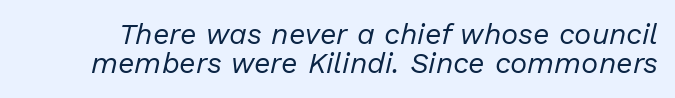
This sample uses plain, unmodified letter spacing. Honestly, there is no underline to notice here at all. The letters are slanted; this is an italic face. Bold? No — there's no thickening of the strokes. Vertical spacing — tight. Proportional: the letters do not fall into vertical columns.
